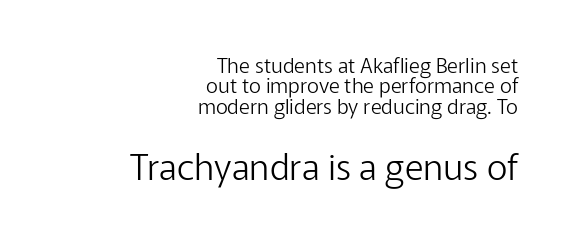
The image shows 36 px light sans-serif type, upright; set right-aligned, tight line spacing (0.97x), normal letter spacing, not underlined; the second (bottom) block is 1.71x larger; low stroke contrast and a medium x-height.
